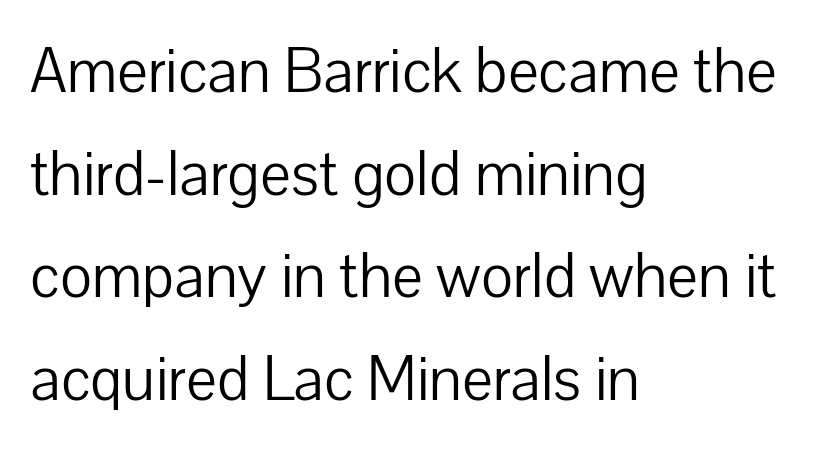
Q: Is the text bold? A: No.
Q: Is the text italic (slanted)? A: No, it is upright.
Q: Is the typeface a serif or a sans-serif typeface? A: Sans-serif.
Q: Is the text underlined? A: No.
Q: How is the paragraph aligned? A: Left-aligned.
Q: Is the spacing between letters normal or unusually wide? A: Normal.
Q: Is the spacing between lines tight, normal or loose? A: Normal.
Q: Width (condensed, normal, or wide)? A: Normal.
Q: Stroke contrast? A: Low.
Q: x-height? A: Medium.
Q: Monospaced? A: No.
